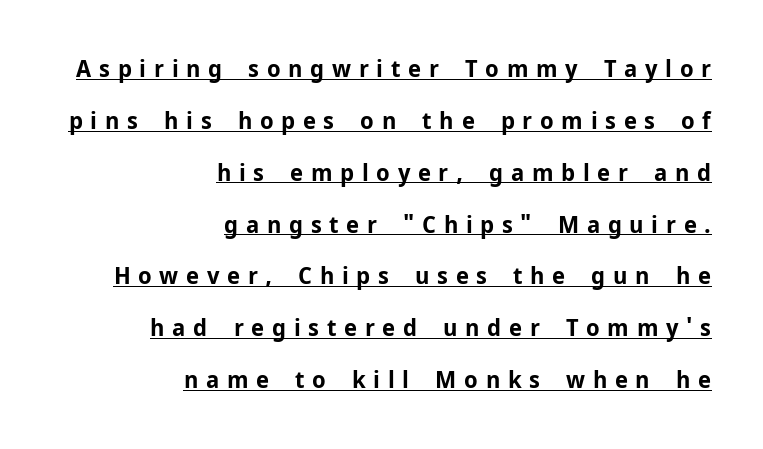
Q: Is the text bold? A: Yes.
Q: Is the text italic (slanted)? A: No, it is upright.
Q: Is the text underlined? A: Yes.
Q: How is the paragraph aligned? A: Right-aligned.
Q: Is the spacing between letters normal or unusually wide? A: Unusually wide.
Q: Is the spacing between lines tight, normal or loose? A: Loose.
